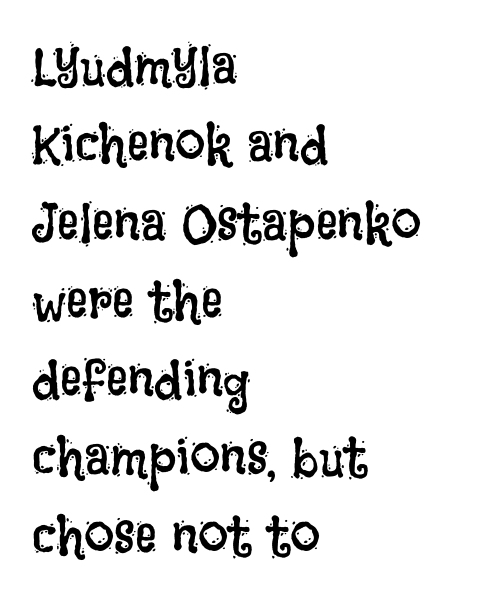
Q: Is the text bold? A: No.
Q: Is the text italic (slanted)? A: No, it is upright.
Q: Is the text underlined? A: No.
Q: How is the paragraph aligned? A: Left-aligned.
Q: Is the spacing between letters normal or unusually wide? A: Normal.
Q: Is the spacing between lines tight, normal or loose? A: Normal.
Q: Width (condensed, normal, or wide)? A: Condensed.
Q: Stroke contrast? A: Low.
Q: x-height? A: Large.
Q: Monospaced? A: No.
